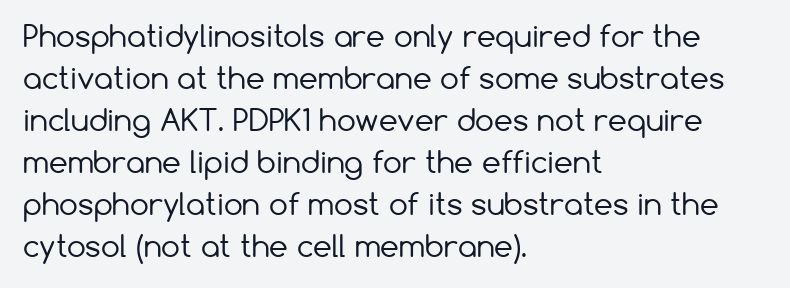
Q: Is the text bold? A: No.
Q: Is the text italic (slanted)? A: No, it is upright.
Q: Is the typeface a serif or a sans-serif typeface? A: Sans-serif.
Q: Is the text underlined? A: No.
Q: How is the paragraph aligned? A: Left-aligned.
Q: Is the spacing between letters normal or unusually wide? A: Normal.
Q: Is the spacing between lines tight, normal or loose? A: Normal.
Q: Width (condensed, normal, or wide)? A: Normal.
Q: Stroke contrast? A: Low.
Q: x-height? A: Medium.
Q: Monospaced? A: No.
